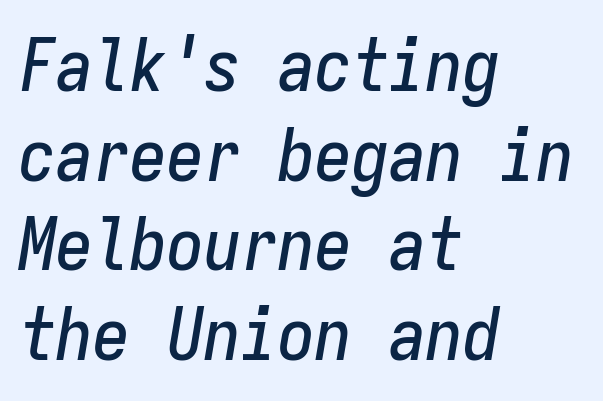
{"italic": "yes", "lean": "right", "slant_degrees": 9, "width": "condensed", "stroke_contrast": "low", "x_height": "medium", "monospaced": "yes", "underline": "no", "align": "left", "line_spacing_ratio": 1.21, "letter_spacing": "normal", "letter_spacing_em": 0.0, "glyph_px": 74}
